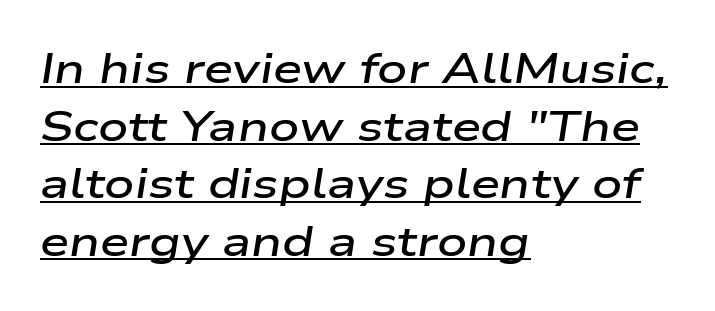
{"italic": "yes", "lean": "right", "slant_degrees": 9, "bold": "semi", "weight": "semibold", "width": "wide", "stroke_contrast": "low", "x_height": "medium", "monospaced": "no", "underline": "yes", "align": "left", "line_spacing": "normal", "line_spacing_ratio": 1.37, "letter_spacing": "normal", "letter_spacing_em": 0.0, "glyph_px": 42}
